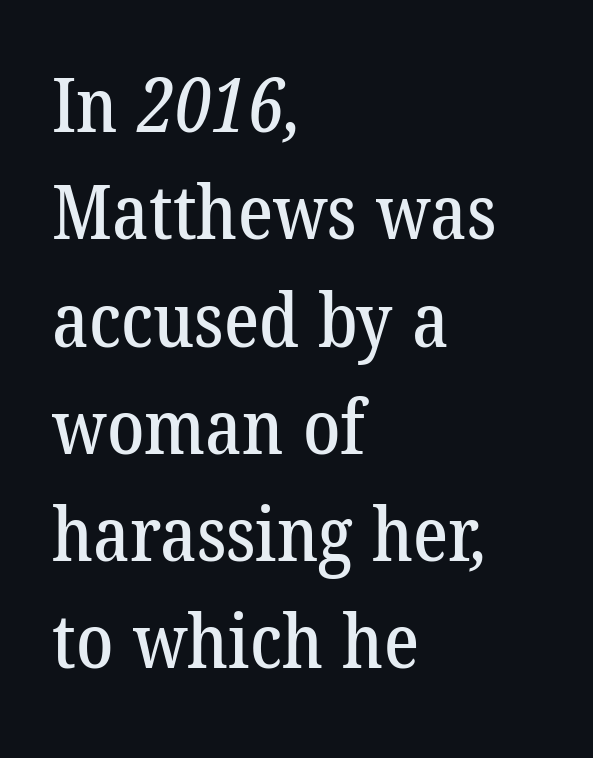
The image shows 74 px serif type; set left-aligned, normal line spacing (1.45x), normal letter spacing, not underlined; low stroke contrast and a medium x-height.
